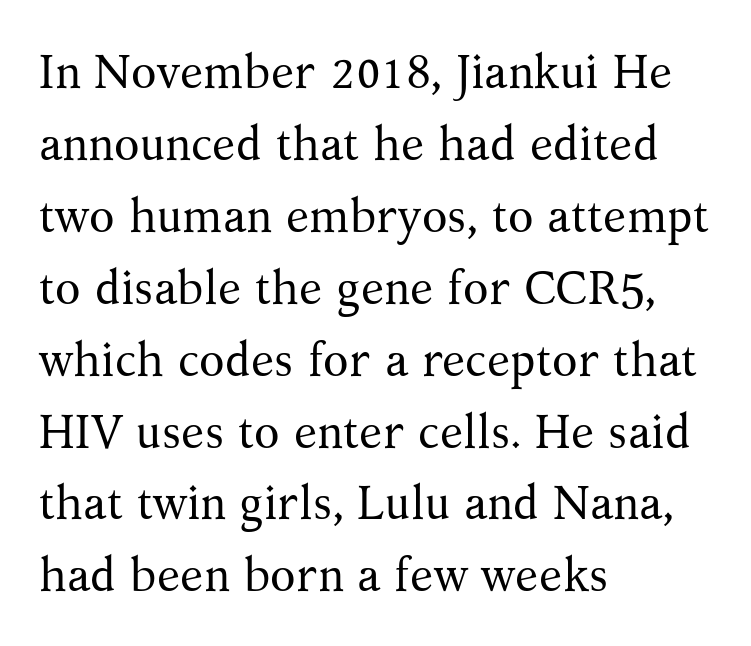
{"serif": "yes", "italic": "no", "bold": "no", "weight": "regular", "width": "normal", "stroke_contrast": "medium", "x_height": "medium", "monospaced": "no", "underline": "no", "align": "left", "line_spacing": "normal", "line_spacing_ratio": 1.53, "letter_spacing": "normal", "letter_spacing_em": 0.0, "glyph_px": 47}
